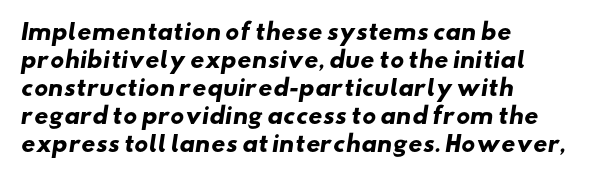
Q: Is the text bold? A: Yes.
Q: Is the text underlined? A: No.
Q: How is the paragraph aligned? A: Left-aligned.
Q: Is the spacing between letters normal or unusually wide? A: Normal.
Q: Is the spacing between lines tight, normal or loose? A: Normal.
